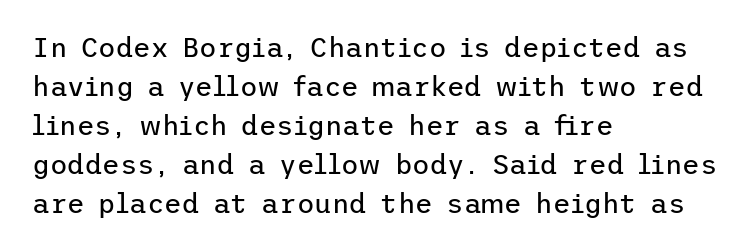
Q: Is the text bold? A: No.
Q: Is the text italic (slanted)? A: No, it is upright.
Q: Is the text underlined? A: No.
Q: How is the paragraph aligned? A: Left-aligned.
Q: Is the spacing between letters normal or unusually wide? A: Normal.
Q: Is the spacing between lines tight, normal or loose? A: Normal.
